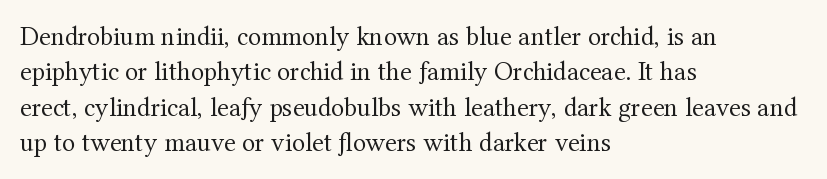
Line beginnings align vertically; line endings do not. The typography opts for an upright posture over an oblique one. Baseline-to-baseline distance is the conventional proportion of letter height. The characters are drawn with everyday or finer stroke widths. Here the glyphs are tracked normally, forming tight word shapes.
